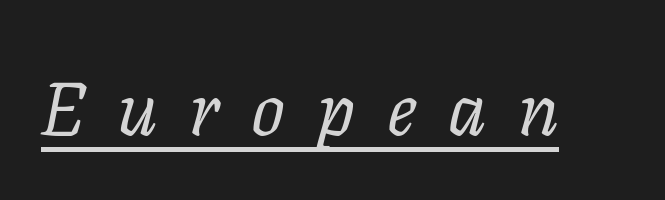
{"serif": "yes", "italic": "yes", "lean": "right", "slant_degrees": 11, "bold": "no", "weight": "regular", "width": "normal", "stroke_contrast": "low", "x_height": "medium", "monospaced": "no", "underline": "yes", "letter_spacing": "wide", "letter_spacing_em": 0.42, "glyph_px": 75}
